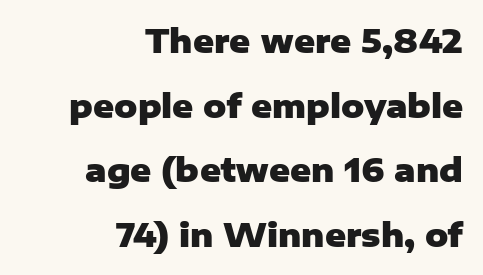
Clear beneath every line of the passage. This sample has the flowing, uneven cadence of proportional lettering. What kind of face is this? One without serifs — a sans. The typography opts for an upright posture over an oblique one. The text block is weighted toward the right margin, trailing off unevenly leftward.
